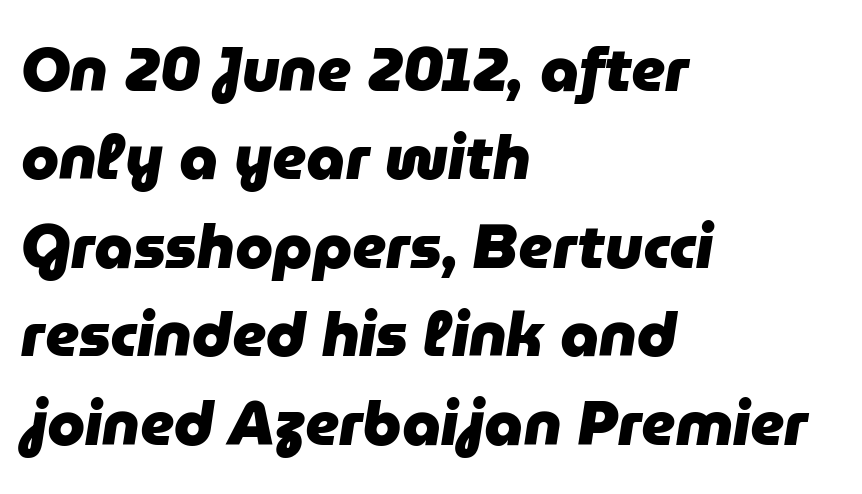
The image shows 61 px heavy type, italic (leaning right); set left-aligned, normal line spacing (1.45x), normal letter spacing, not underlined; low stroke contrast and a medium x-height.
